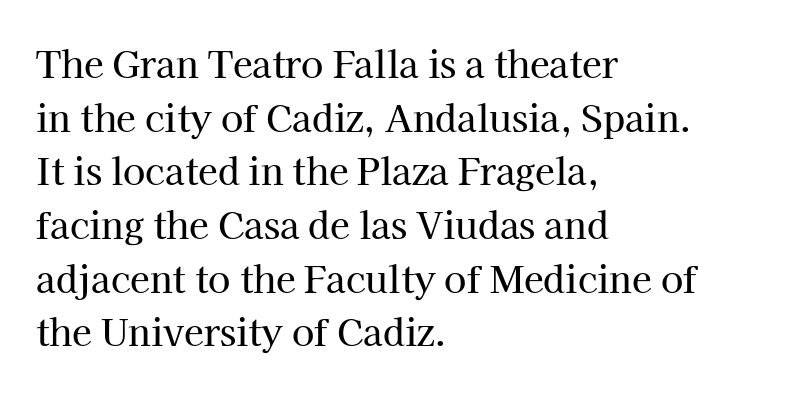
{"serif": "yes", "italic": "no", "width": "normal", "stroke_contrast": "high", "x_height": "medium", "monospaced": "no", "underline": "no", "align": "left", "line_spacing": "normal", "line_spacing_ratio": 1.49, "letter_spacing": "normal", "letter_spacing_em": 0.0, "glyph_px": 36}
